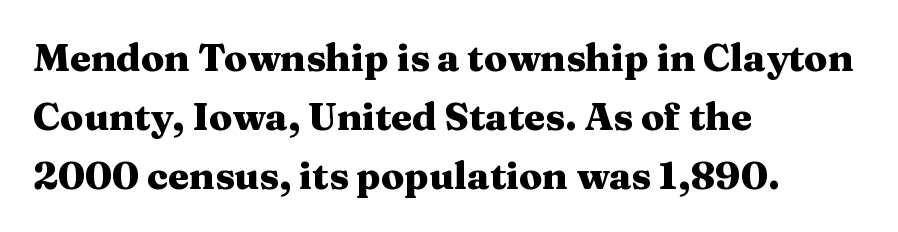
{"serif": "yes", "italic": "no", "bold": "yes", "weight": "heavy", "width": "wide", "stroke_contrast": "medium", "x_height": "medium", "monospaced": "no", "underline": "no", "align": "left", "line_spacing": "normal", "line_spacing_ratio": 1.55, "letter_spacing": "normal", "letter_spacing_em": 0.0, "glyph_px": 38}
